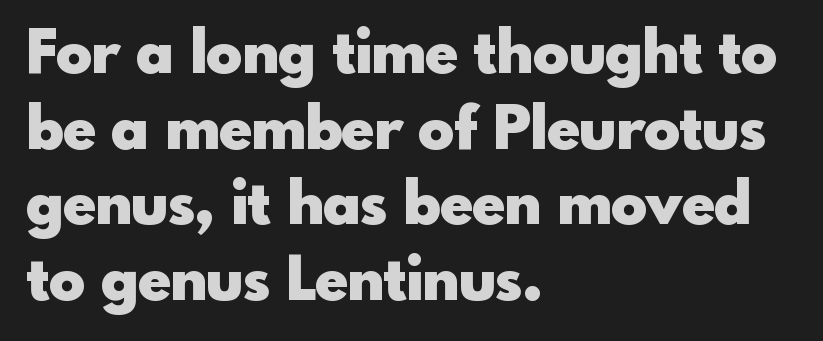
Q: Is the text bold? A: Yes.
Q: Is the text italic (slanted)? A: No, it is upright.
Q: Is the typeface a serif or a sans-serif typeface? A: Sans-serif.
Q: Is the text underlined? A: No.
Q: How is the paragraph aligned? A: Left-aligned.
Q: Is the spacing between letters normal or unusually wide? A: Normal.
Q: Is the spacing between lines tight, normal or loose? A: Normal.
Q: Width (condensed, normal, or wide)? A: Normal.
Q: x-height? A: Small.
Q: Monospaced? A: No.
